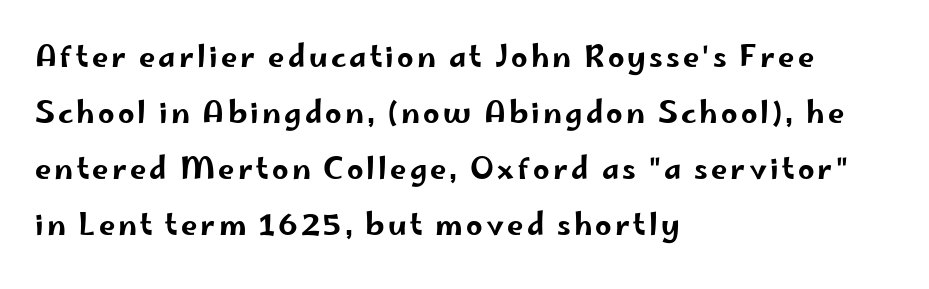
The image shows 29 px wide sans-serif type, upright; set left-aligned, loose line spacing (1.93x), not underlined; low stroke contrast and a small x-height.
